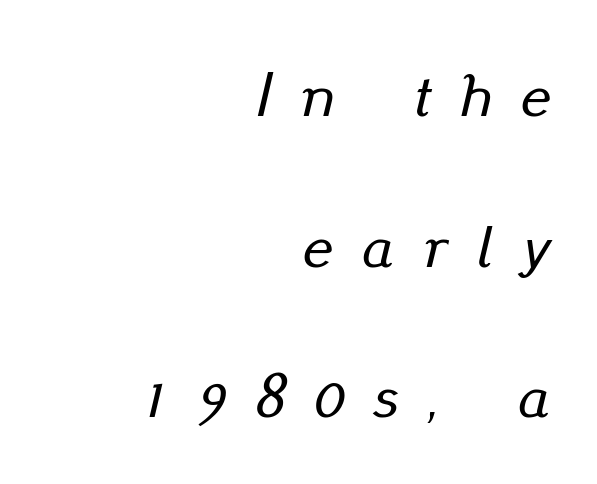
The image shows 63 px text type, italic (leaning right); set right-aligned, loose line spacing (2.39x), unusually wide letter spacing (+0.47 em), not underlined; low stroke contrast and a small x-height.
